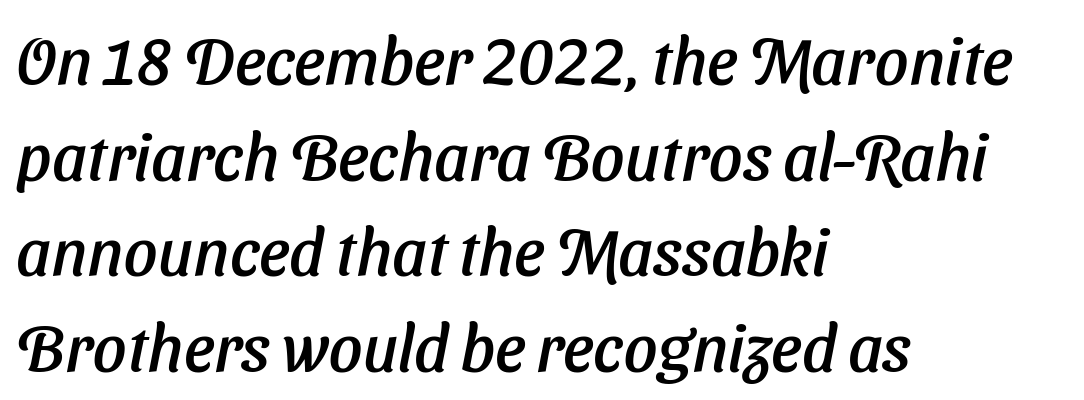
Q: Is the typeface a serif or a sans-serif typeface? A: Serif.
Q: Is the text underlined? A: No.
Q: How is the paragraph aligned? A: Left-aligned.
Q: Is the spacing between letters normal or unusually wide? A: Normal.
Q: Is the spacing between lines tight, normal or loose? A: Normal.
Q: Width (condensed, normal, or wide)? A: Normal.
Q: Stroke contrast? A: Low.
Q: x-height? A: Medium.
Q: Monospaced? A: No.
